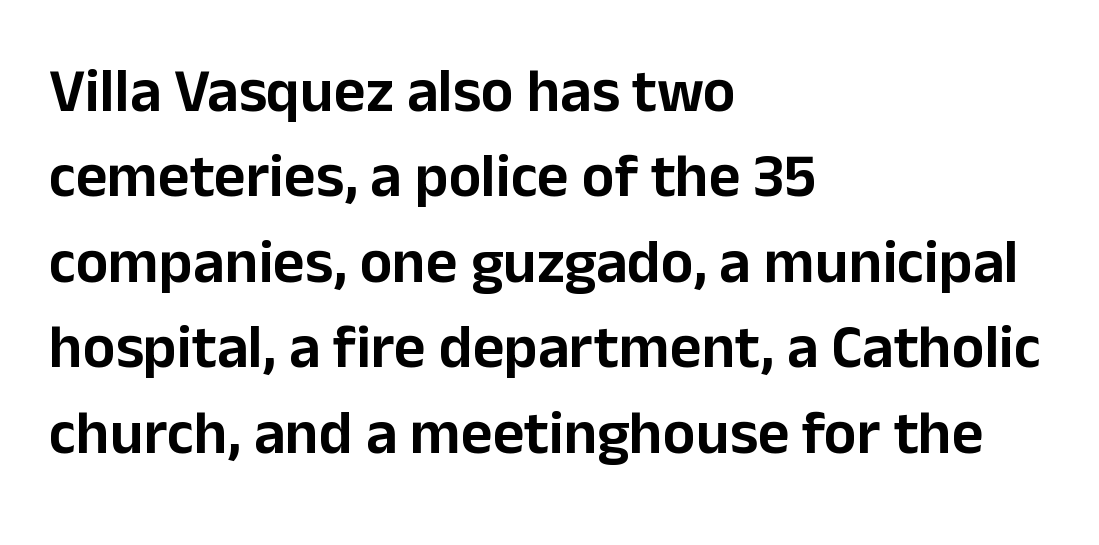
The image shows 61 px sans-serif type, upright; set left-aligned, normal line spacing (1.4x), normal letter spacing, not underlined; low stroke contrast and a medium x-height.
